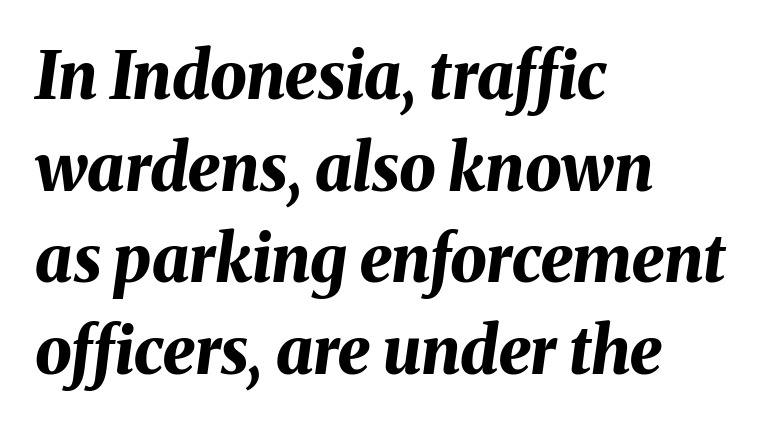
The image shows 65 px bold type, italic (leaning right); set left-aligned, normal line spacing (1.41x), normal letter spacing, not underlined; medium stroke contrast and a medium x-height.
